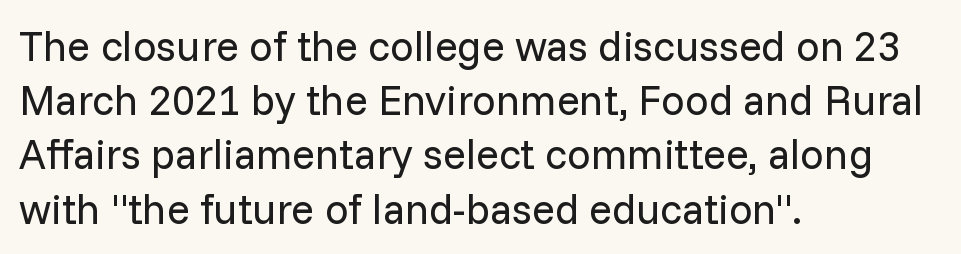
The image shows 42 px regular-weight sans-serif type, upright; set left-aligned, normal line spacing (1.29x), normal letter spacing, not underlined; low stroke contrast and a medium x-height.
